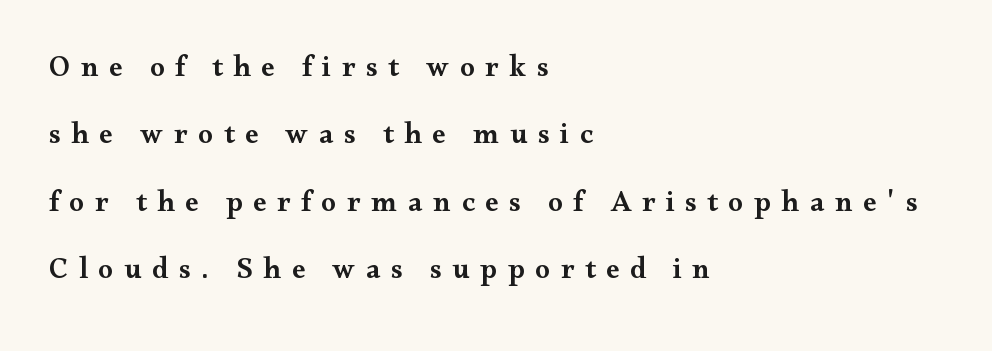
{"serif": "yes", "italic": "no", "bold": "semi", "weight": "semibold", "width": "wide", "stroke_contrast": "medium", "x_height": "small", "monospaced": "no", "underline": "no", "align": "left", "line_spacing": "loose", "line_spacing_ratio": 2.25, "letter_spacing": "wide", "letter_spacing_em": 0.35, "glyph_px": 30}
